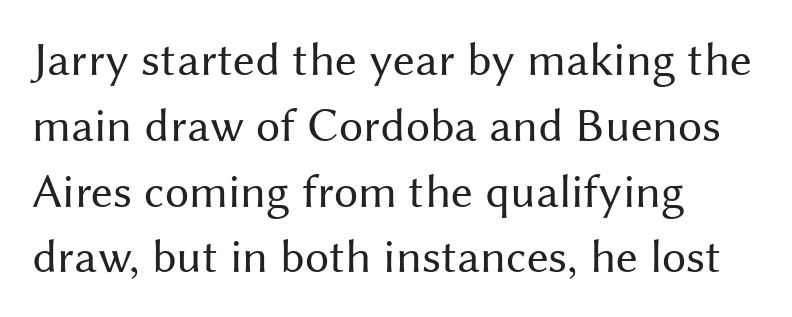
The image shows 48 px regular-weight sans-serif type, upright; set left-aligned, normal line spacing (1.37x), normal letter spacing, not underlined; medium stroke contrast and a medium x-height.
